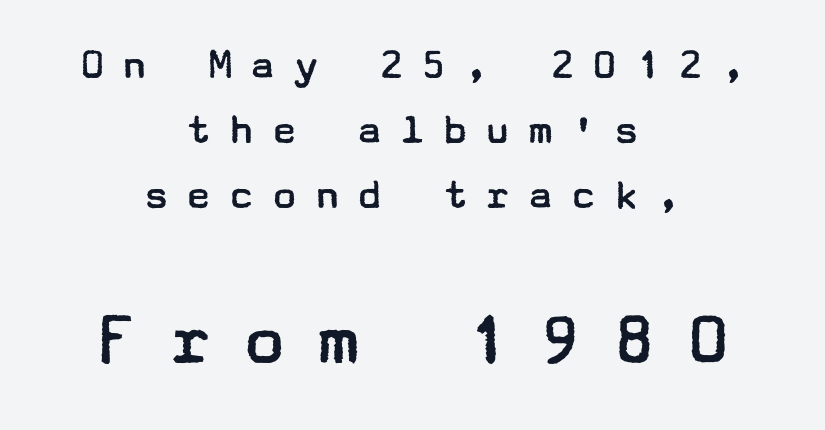
Q: Is the text bold? A: No.
Q: Is the text italic (slanted)? A: No, it is upright.
Q: Is the typeface a serif or a sans-serif typeface? A: Sans-serif.
Q: Is the text underlined? A: No.
Q: How is the paragraph aligned? A: Centered.
Q: Is the spacing between letters normal or unusually wide? A: Unusually wide.
Q: Is the spacing between lines tight, normal or loose? A: Normal.
Q: Which block of text is set in a larger size, the first (top) or the second (bottom)? A: The second (bottom) one.
Q: Width (condensed, normal, or wide)? A: Wide.
Q: Stroke contrast? A: Low.
Q: x-height? A: Medium.
